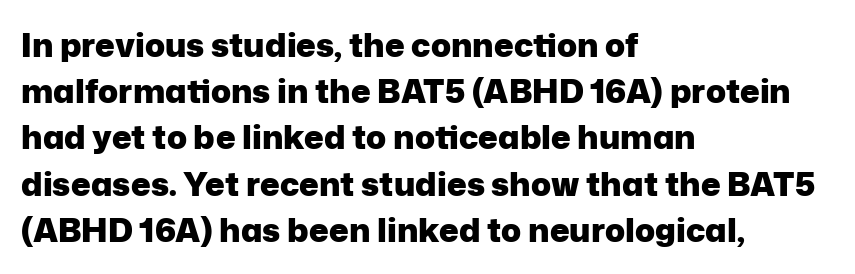
Q: Is the text bold? A: Yes.
Q: Is the text italic (slanted)? A: No, it is upright.
Q: Is the typeface a serif or a sans-serif typeface? A: Sans-serif.
Q: Is the text underlined? A: No.
Q: How is the paragraph aligned? A: Left-aligned.
Q: Is the spacing between letters normal or unusually wide? A: Normal.
Q: Is the spacing between lines tight, normal or loose? A: Normal.
Q: Width (condensed, normal, or wide)? A: Normal.
Q: Stroke contrast? A: Low.
Q: x-height? A: Medium.
Q: Monospaced? A: No.
